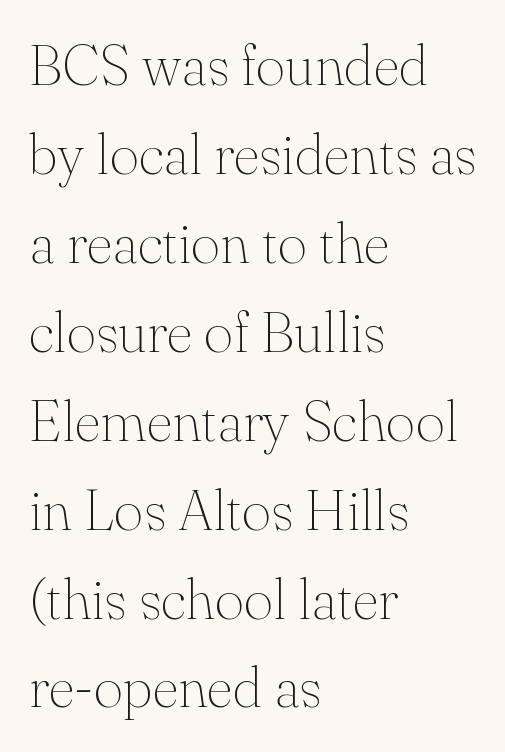
Q: Is the text bold? A: No.
Q: Is the text italic (slanted)? A: No, it is upright.
Q: Is the typeface a serif or a sans-serif typeface? A: Serif.
Q: Is the text underlined? A: No.
Q: How is the paragraph aligned? A: Left-aligned.
Q: Is the spacing between letters normal or unusually wide? A: Normal.
Q: Is the spacing between lines tight, normal or loose? A: Normal.
Q: Width (condensed, normal, or wide)? A: Normal.
Q: Stroke contrast? A: Medium.
Q: x-height? A: Small.
Q: Monospaced? A: No.
